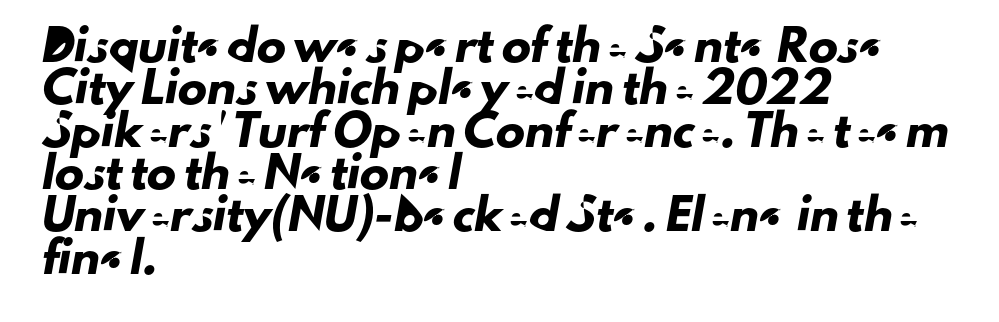
{"serif": "no", "width": "normal", "stroke_contrast": "low", "x_height": "small", "monospaced": "no", "underline": "no", "align": "left", "line_spacing": "normal", "line_spacing_ratio": 1.46, "letter_spacing": "normal", "letter_spacing_em": 0.0, "glyph_px": 29}
